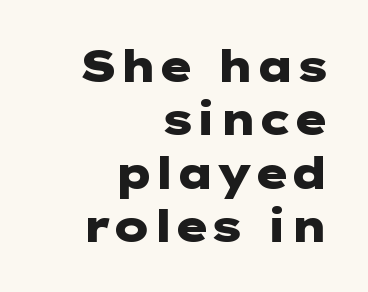
Stroke terminals: plain, sans-serif. I'd describe the lettering as bold — thick and assertive. Words appear dense and cohesive because spacing is normal. Quick note: underline off. The axis of the letterforms is exactly vertical. The compositor pushed each line to the right boundary.
